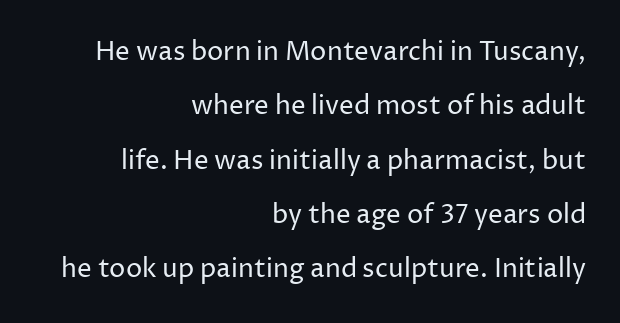
Q: Is the text bold? A: No.
Q: Is the text italic (slanted)? A: No, it is upright.
Q: Is the text underlined? A: No.
Q: How is the paragraph aligned? A: Right-aligned.
Q: Is the spacing between letters normal or unusually wide? A: Normal.
Q: Is the spacing between lines tight, normal or loose? A: Loose.
